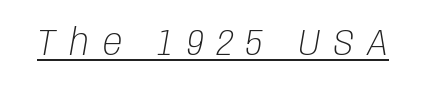
Q: Is the text bold? A: No.
Q: Is the text italic (slanted)? A: Yes, it leans right by about 10 degrees.
Q: Is the text underlined? A: Yes.
Q: Is the spacing between letters normal or unusually wide? A: Unusually wide.
Q: Width (condensed, normal, or wide)? A: Condensed.
Q: Stroke contrast? A: Low.
Q: x-height? A: Large.
Q: Monospaced? A: No.
